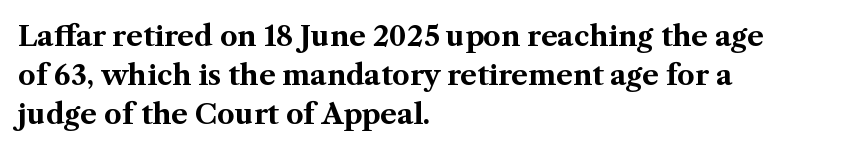
Q: Is the text bold? A: Yes.
Q: Is the text italic (slanted)? A: No, it is upright.
Q: Is the typeface a serif or a sans-serif typeface? A: Serif.
Q: Is the text underlined? A: No.
Q: How is the paragraph aligned? A: Left-aligned.
Q: Is the spacing between letters normal or unusually wide? A: Normal.
Q: Is the spacing between lines tight, normal or loose? A: Normal.
Q: Width (condensed, normal, or wide)? A: Normal.
Q: Stroke contrast? A: Medium.
Q: x-height? A: Medium.
Q: Monospaced? A: No.
